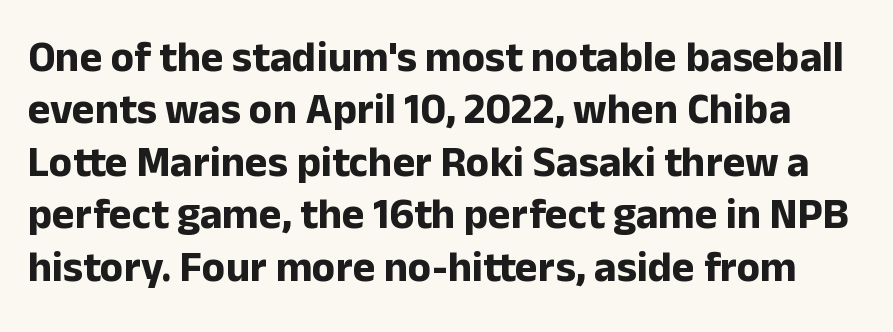
The image shows 43 px bold sans-serif type, upright; set line spacing 1.22x, normal letter spacing, not underlined; low stroke contrast and a medium x-height.
